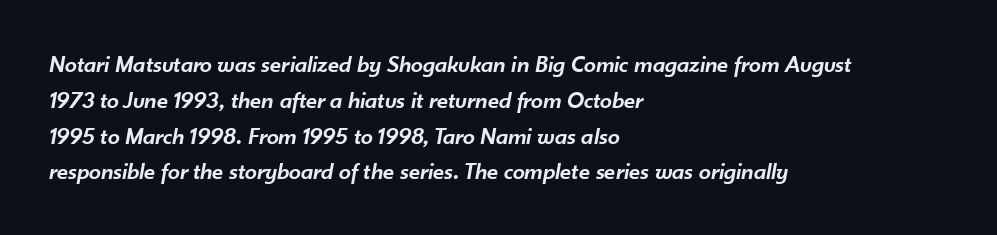
Here the glyphs are tracked normally, forming tight word shapes. Does the lettering tilt? It does — this is italic. The leading is moderate, giving the passage an even texture. A semibold gives these letters moderate extra thickness, short of bold.
